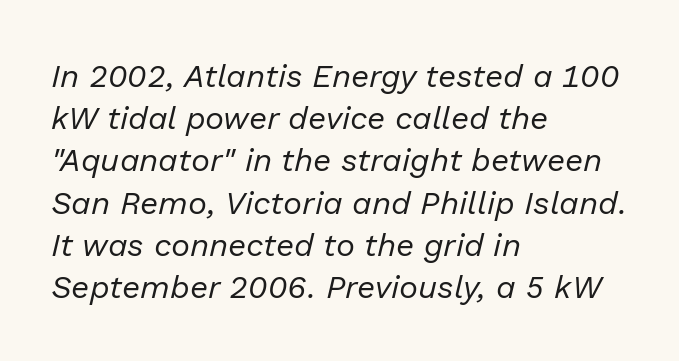
You can tell it's italic because the verticals aren't actually vertical. The letterforms sit at book weight or below. Honestly, the letter spacing is just normal — you wouldn't notice it. Just letters on the line, the space beneath them empty.
